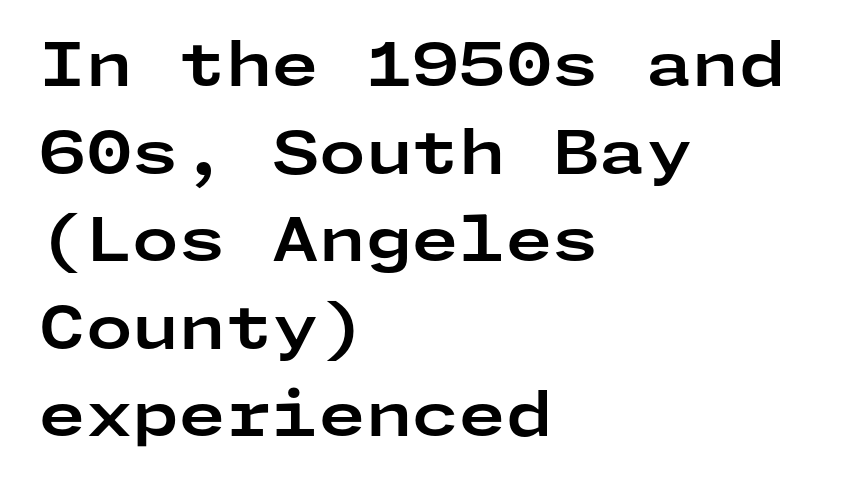
Q: Is the text bold? A: Yes.
Q: Is the text italic (slanted)? A: No, it is upright.
Q: Is the typeface a serif or a sans-serif typeface? A: Sans-serif.
Q: Is the text underlined? A: No.
Q: How is the paragraph aligned? A: Left-aligned.
Q: Is the spacing between letters normal or unusually wide? A: Normal.
Q: Is the spacing between lines tight, normal or loose? A: Normal.
Q: Width (condensed, normal, or wide)? A: Wide.
Q: Stroke contrast? A: Low.
Q: x-height? A: Medium.
